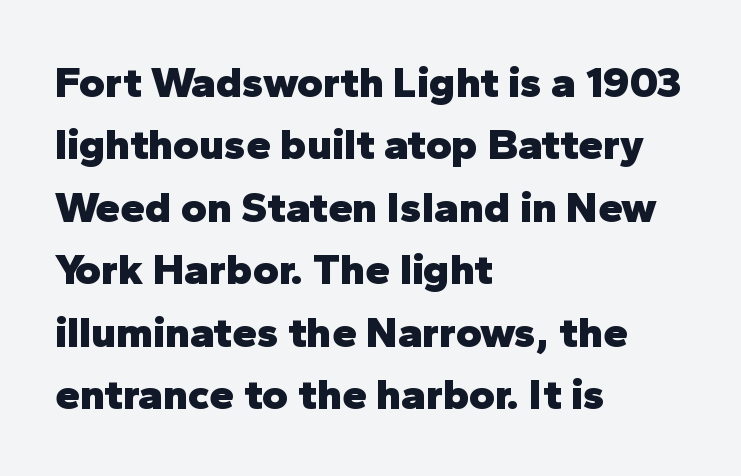
Any mark beneath the type? The region is blank. The passage shown is typed in a proportional face where columns would drift. This sample uses plain, unmodified letter spacing. Evenly set lines give the paragraph a standard silhouette.
